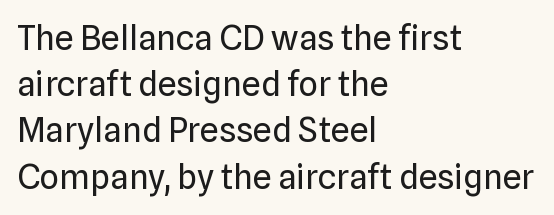
{"serif": "no", "italic": "no", "bold": "no", "weight": "regular", "width": "normal", "stroke_contrast": "low", "x_height": "medium", "monospaced": "no", "underline": "no", "align": "left", "line_spacing": "normal", "line_spacing_ratio": 1.36, "letter_spacing": "normal", "letter_spacing_em": 0.0, "glyph_px": 34}
